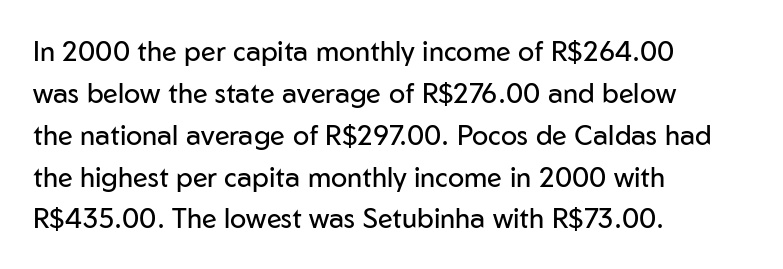
{"italic": "no", "bold": "no", "underline": "no", "align": "left", "line_spacing": "normal", "line_spacing_ratio": 1.55, "letter_spacing": "normal", "letter_spacing_em": 0.0, "glyph_px": 27}
